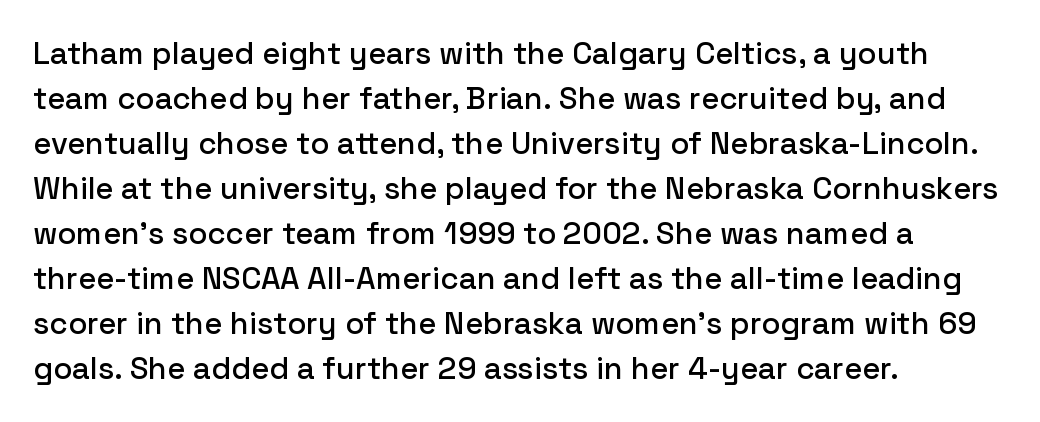
{"serif": "no", "italic": "no", "width": "normal", "stroke_contrast": "low", "x_height": "medium", "monospaced": "no", "underline": "no", "align": "left", "line_spacing": "normal", "line_spacing_ratio": 1.45, "letter_spacing": "normal", "letter_spacing_em": 0.0, "glyph_px": 31}
